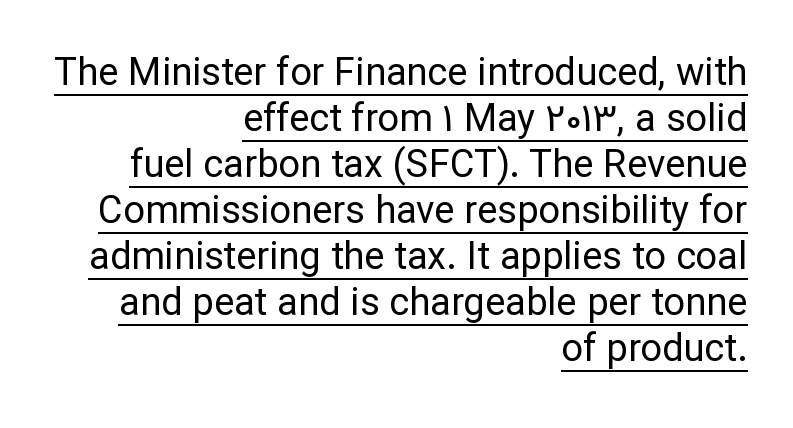
Q: Is the text bold? A: No.
Q: Is the text italic (slanted)? A: No, it is upright.
Q: Is the typeface a serif or a sans-serif typeface? A: Sans-serif.
Q: Is the text underlined? A: Yes.
Q: How is the paragraph aligned? A: Right-aligned.
Q: Is the spacing between letters normal or unusually wide? A: Normal.
Q: Width (condensed, normal, or wide)? A: Normal.
Q: Stroke contrast? A: Low.
Q: x-height? A: Medium.
Q: Monospaced? A: No.
